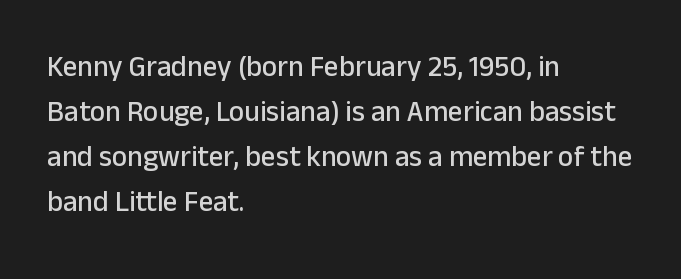
The image shows 29 px sans-serif type, upright; set left-aligned, normal line spacing (1.55x), normal letter spacing, not underlined; low stroke contrast and a medium x-height.
